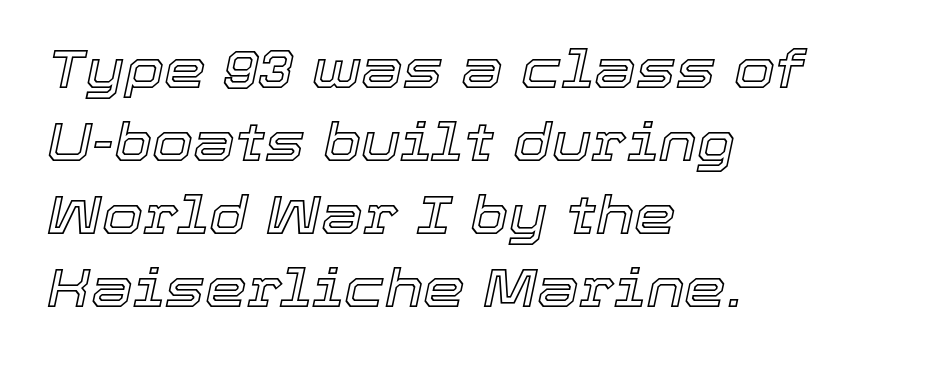
{"italic": "yes", "lean": "right", "slant_degrees": 12, "width": "normal", "x_height": "medium", "monospaced": "no", "underline": "no", "align": "left", "line_spacing": "normal", "line_spacing_ratio": 1.38, "letter_spacing": "normal", "letter_spacing_em": 0.0, "glyph_px": 53}
